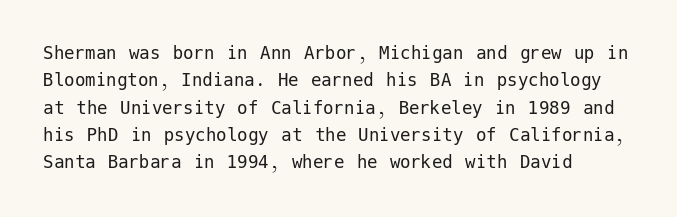
Q: Is the text bold? A: No.
Q: Is the text italic (slanted)? A: No, it is upright.
Q: Is the text underlined? A: No.
Q: How is the paragraph aligned? A: Left-aligned.
Q: Is the spacing between letters normal or unusually wide? A: Normal.
Q: Is the spacing between lines tight, normal or loose? A: Normal.
